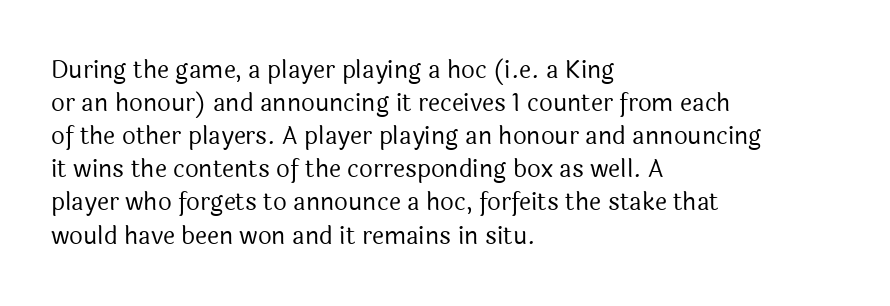
{"italic": "no", "bold": "no", "underline": "no", "align": "left", "line_spacing": "normal", "line_spacing_ratio": 1.38, "letter_spacing": "normal", "letter_spacing_em": 0.0, "glyph_px": 24}
